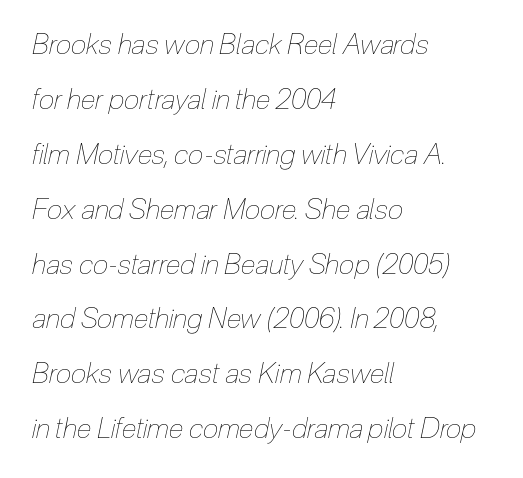
{"italic": "yes", "lean": "right", "slant_degrees": 12, "bold": "no", "weight": "thin", "width": "condensed", "stroke_contrast": "low", "x_height": "medium", "monospaced": "no", "underline": "no", "align": "left", "line_spacing": "loose", "line_spacing_ratio": 1.96, "letter_spacing": "normal", "letter_spacing_em": 0.0, "glyph_px": 28}
